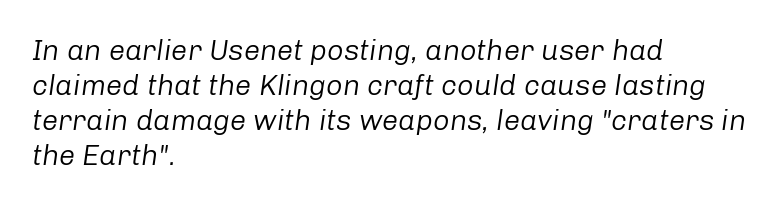
{"italic": "yes", "lean": "right", "slant_degrees": 8, "bold": "no", "weight": "regular", "width": "normal", "stroke_contrast": "low", "x_height": "medium", "monospaced": "no", "underline": "no", "align": "left", "line_spacing_ratio": 1.21, "letter_spacing": "normal", "letter_spacing_em": 0.0, "glyph_px": 29}
